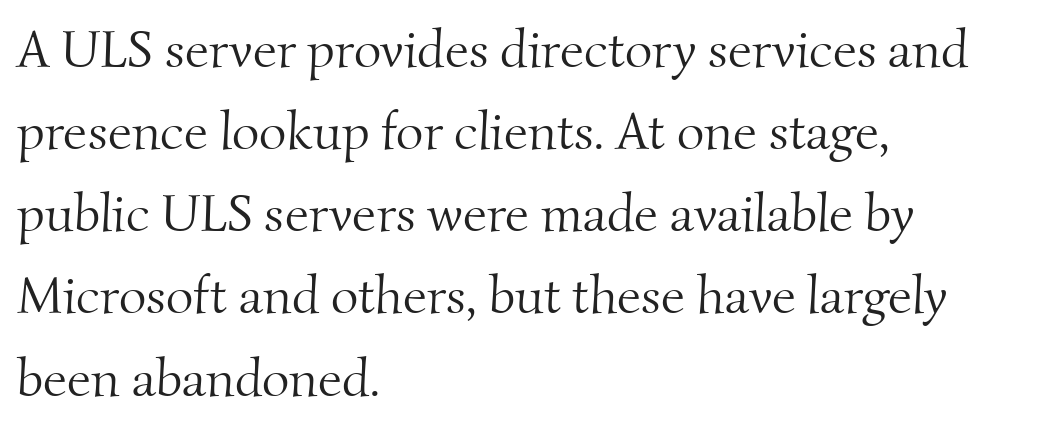
{"serif": "yes", "bold": "no", "weight": "light", "width": "normal", "stroke_contrast": "medium", "x_height": "small", "monospaced": "no", "underline": "no", "align": "left", "line_spacing": "normal", "line_spacing_ratio": 1.55, "letter_spacing": "normal", "letter_spacing_em": 0.0, "glyph_px": 53}
